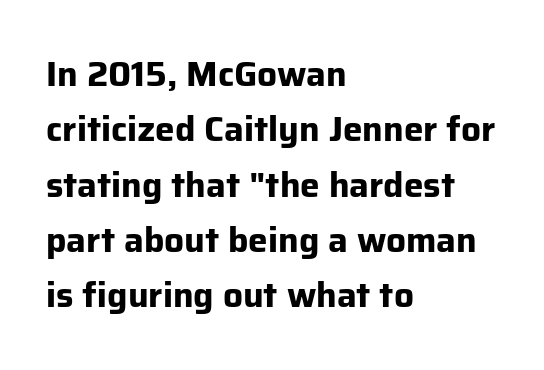
The image shows 35 px bold sans-serif type, upright; set left-aligned, normal line spacing (1.58x), normal letter spacing, not underlined; low stroke contrast and a medium x-height.
